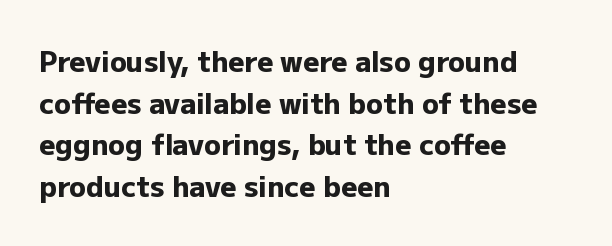
Layout note: lines flush left. Underline: absent. Does the lettering tilt? It doesn't — this is upright. The letters are bold, with thick, heavy strokes. Quick note: interline space is typical. The text was rendered using a sans face with plain stroke endings.
